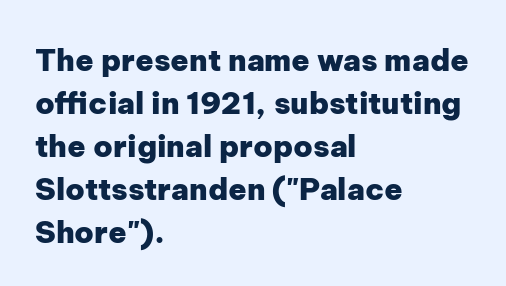
{"serif": "no", "italic": "no", "bold": "yes", "weight": "heavy", "width": "normal", "stroke_contrast": "low", "x_height": "medium", "monospaced": "no", "underline": "no", "align": "left", "line_spacing": "normal", "line_spacing_ratio": 1.43, "letter_spacing": "normal", "letter_spacing_em": 0.0, "glyph_px": 30}
